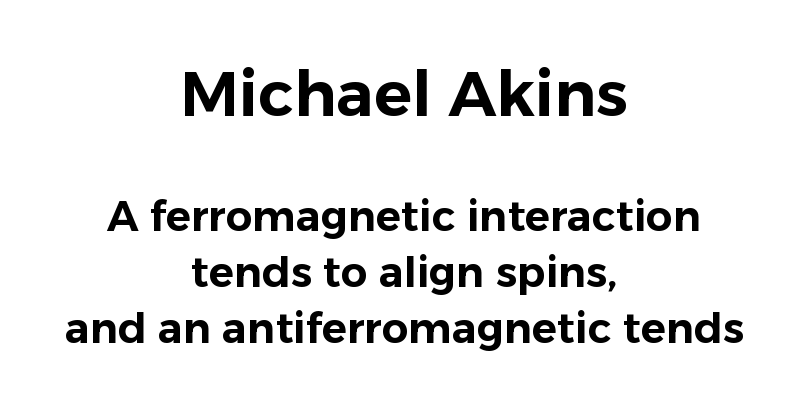
Q: Is the text italic (slanted)? A: No, it is upright.
Q: Is the typeface a serif or a sans-serif typeface? A: Sans-serif.
Q: Is the text underlined? A: No.
Q: How is the paragraph aligned? A: Centered.
Q: Is the spacing between letters normal or unusually wide? A: Normal.
Q: Is the spacing between lines tight, normal or loose? A: Normal.
Q: Which block of text is set in a larger size, the first (top) or the second (bottom)? A: The first (top) one.
Q: Width (condensed, normal, or wide)? A: Normal.
Q: Stroke contrast? A: Low.
Q: x-height? A: Medium.
Q: Monospaced? A: No.
